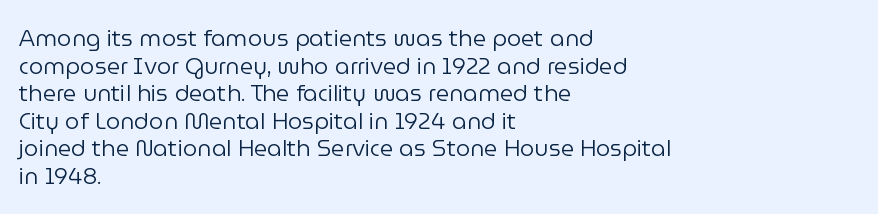
Unlike italic type, these characters show no tilt at all. The string is rendered with underlining switched off. The lines are quadded left. Tracking here is standard; glyphs follow each other at the usual distance. The letters look calm and open, with moderate or lighter stems.
